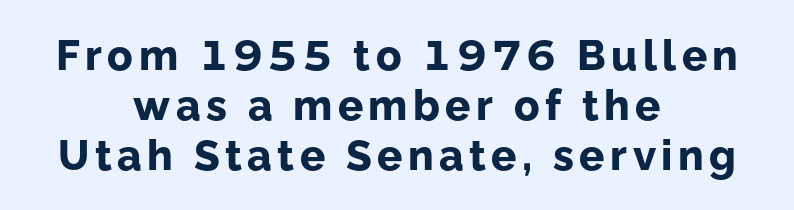
{"serif": "no", "italic": "no", "bold": "yes", "weight": "bold", "width": "normal", "stroke_contrast": "low", "x_height": "medium", "monospaced": "no", "underline": "no", "align": "center", "line_spacing_ratio": 1.19, "glyph_px": 42}
